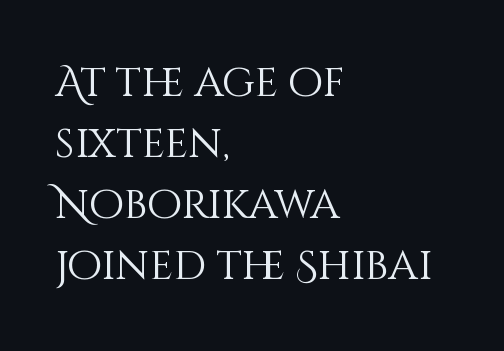
Evenly set lines give the paragraph a standard silhouette. How are the letters spaced? Ordinarily, with no added tracking. Weight: not bold — regular or lighter. You could not count columns in this text — the font is proportionally spaced. Is there any slant? The stems are plumb. Only glyphs here, with clear space below each row.
